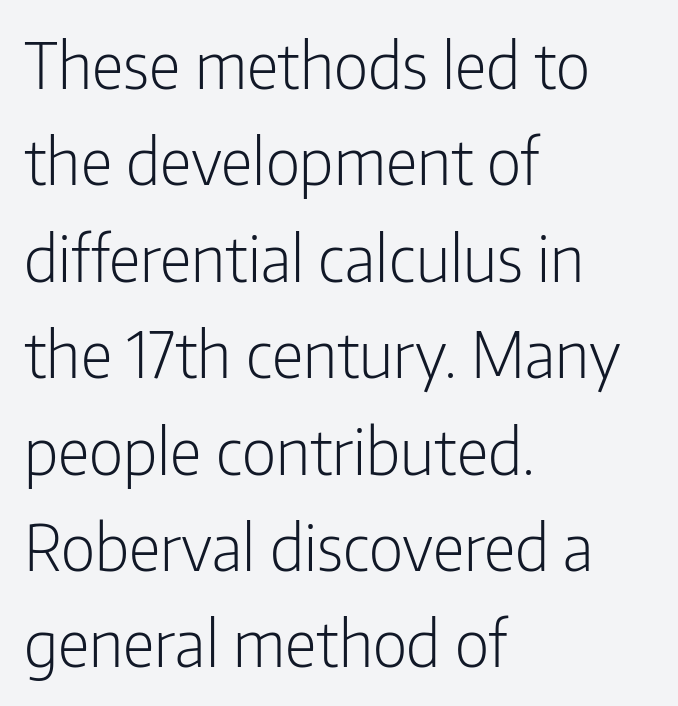
Q: Is the text bold? A: No.
Q: Is the text italic (slanted)? A: No, it is upright.
Q: Is the typeface a serif or a sans-serif typeface? A: Sans-serif.
Q: Is the text underlined? A: No.
Q: How is the paragraph aligned? A: Left-aligned.
Q: Is the spacing between letters normal or unusually wide? A: Normal.
Q: Is the spacing between lines tight, normal or loose? A: Normal.
Q: Width (condensed, normal, or wide)? A: Condensed.
Q: Stroke contrast? A: Low.
Q: x-height? A: Medium.
Q: Monospaced? A: No.
